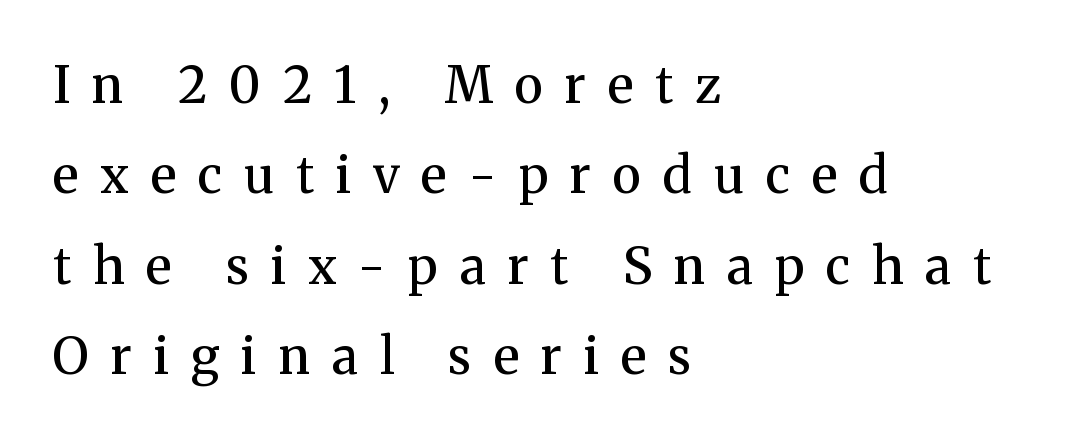
You could not count columns in this text — the font is proportionally spaced. Tracking here is generous; glyphs stand well apart from one another. Check under the words: just untouched page. Nope, not italic — everything's standing straight. These lines stack with their left ends in a neat column. What kind of face is this? One with serifs.
